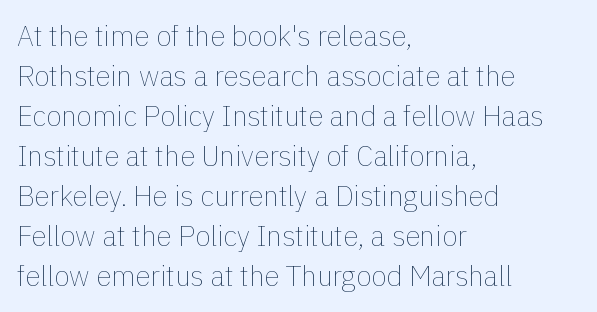
Regarding leading, the lines here are spaced in the standard way. The font is comparable to plain body text, perhaps lighter. Clear beneath every line of the passage. This is the regular roman posture of the typeface.
